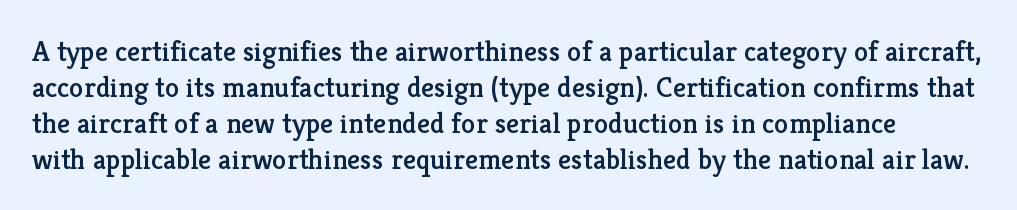
{"serif": "yes", "italic": "no", "width": "normal", "stroke_contrast": "low", "x_height": "medium", "monospaced": "no", "underline": "no", "line_spacing_ratio": 1.24, "letter_spacing": "normal", "letter_spacing_em": 0.0, "glyph_px": 29}
